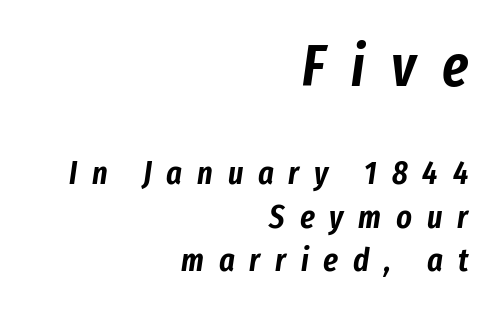
The image shows 58 px condensed type, italic (leaning right); set right-aligned, normal line spacing (1.31x), unusually wide letter spacing (+0.45 em), not underlined; the first (top) block is 1.76x larger; low stroke contrast and a medium x-height.
